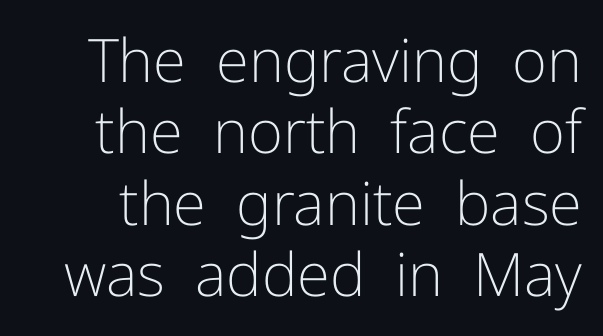
{"serif": "no", "italic": "no", "bold": "no", "weight": "light", "width": "normal", "stroke_contrast": "low", "x_height": "medium", "monospaced": "no", "underline": "no", "line_spacing_ratio": 1.19, "letter_spacing": "normal", "letter_spacing_em": 0.0, "glyph_px": 60}
